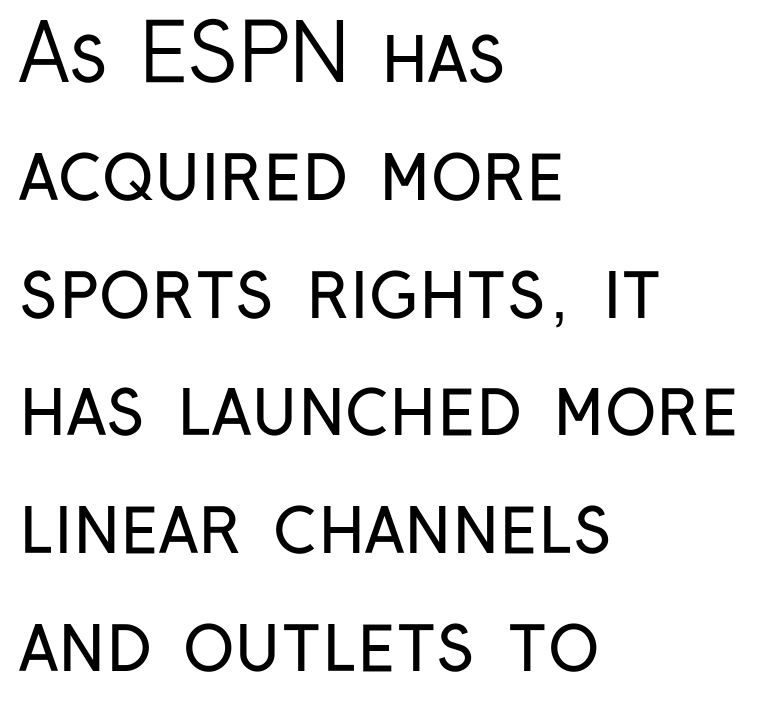
Q: Is the text bold? A: No.
Q: Is the text italic (slanted)? A: No, it is upright.
Q: Is the typeface a serif or a sans-serif typeface? A: Sans-serif.
Q: Is the text underlined? A: No.
Q: How is the paragraph aligned? A: Left-aligned.
Q: Is the spacing between letters normal or unusually wide? A: Normal.
Q: Is the spacing between lines tight, normal or loose? A: Normal.
Q: Width (condensed, normal, or wide)? A: Condensed.
Q: Stroke contrast? A: Low.
Q: x-height? A: Medium.
Q: Monospaced? A: No.
